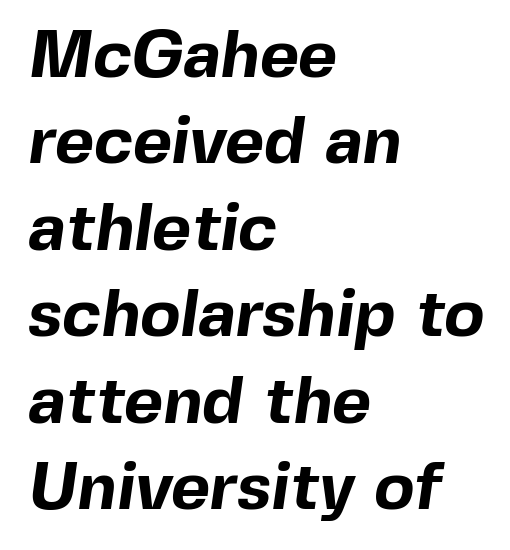
Q: Is the text bold? A: Yes.
Q: Is the typeface a serif or a sans-serif typeface? A: Sans-serif.
Q: Is the text underlined? A: No.
Q: How is the paragraph aligned? A: Left-aligned.
Q: Is the spacing between letters normal or unusually wide? A: Normal.
Q: Is the spacing between lines tight, normal or loose? A: Normal.
Q: Width (condensed, normal, or wide)? A: Normal.
Q: x-height? A: Medium.
Q: Monospaced? A: No.
